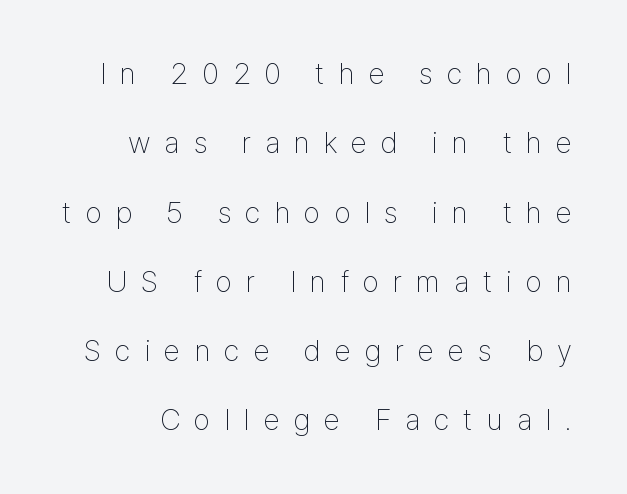
Characters follow at a spacing far wider than the type designer built in. Note: no serifs on the glyphs. Clear beneath every line of the passage. Note the varied advance widths — an 'i' is clearly narrower than an 'm'. This is not heavy type; no bold has been used.
